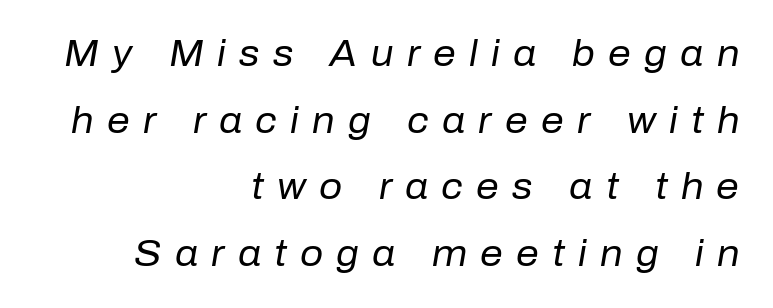
The gaps between neighbouring characters are conspicuously large. A typesetter would call this proportional, since set widths differ per character. Where is the straight margin? On the right. Stems and bowls with no extra thickness — not bold. Check the space under the baseline: it is left empty.
